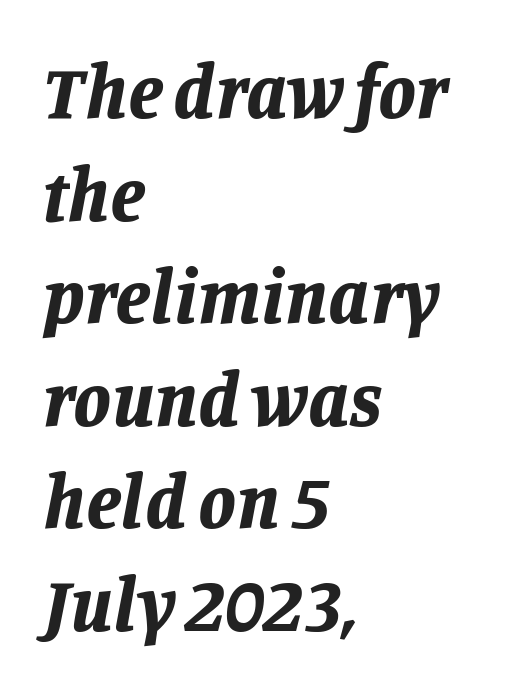
The image shows 76 px bold type, italic (leaning right); set left-aligned, normal line spacing (1.35x), normal letter spacing, not underlined; low stroke contrast and a large x-height.
